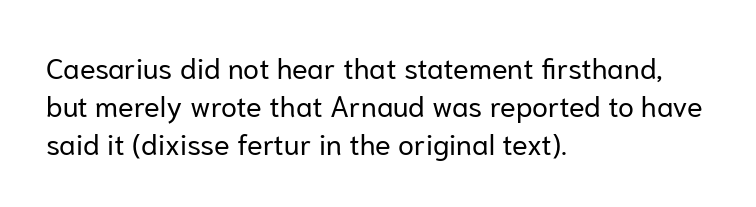
The image shows 29 px regular-weight sans-serif type, upright; set left-aligned, normal line spacing (1.31x), normal letter spacing, not underlined; low stroke contrast and a medium x-height.
